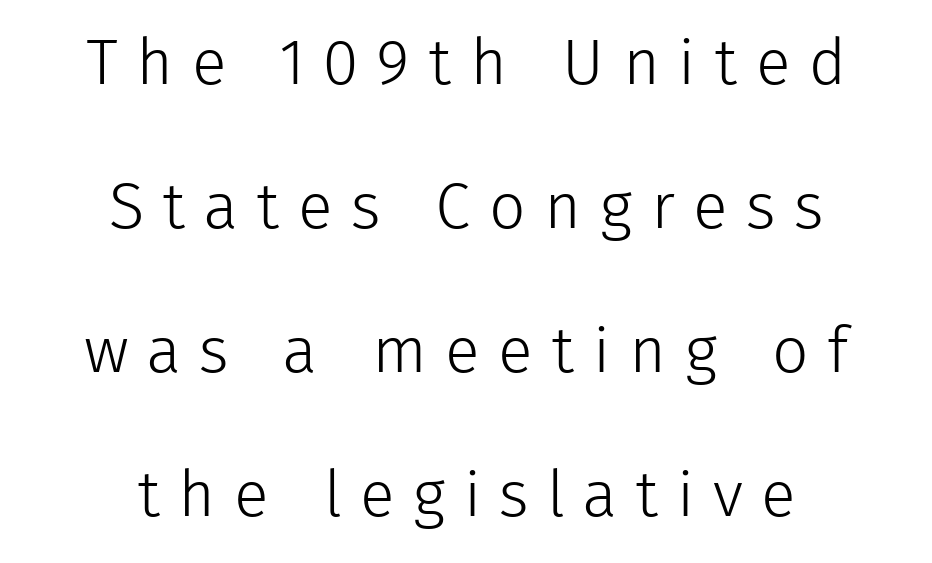
Q: Is the text bold? A: No.
Q: Is the text italic (slanted)? A: No, it is upright.
Q: Is the typeface a serif or a sans-serif typeface? A: Sans-serif.
Q: Is the text underlined? A: No.
Q: How is the paragraph aligned? A: Centered.
Q: Is the spacing between letters normal or unusually wide? A: Unusually wide.
Q: Is the spacing between lines tight, normal or loose? A: Loose.
Q: Width (condensed, normal, or wide)? A: Normal.
Q: Stroke contrast? A: Low.
Q: x-height? A: Medium.
Q: Monospaced? A: No.
